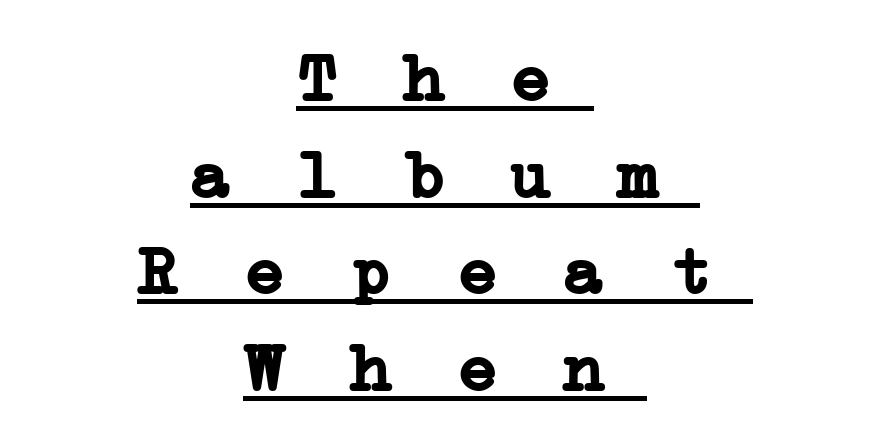
The image shows 69 px semibold, wide serif type, monospaced; set centered, normal line spacing (1.4x), unusually wide letter spacing (+0.34 em), underlined; low stroke contrast and a medium x-height.
